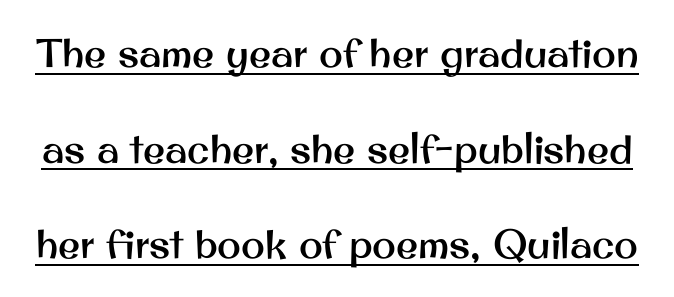
{"serif": "no", "italic": "no", "width": "normal", "stroke_contrast": "medium", "x_height": "small", "monospaced": "no", "underline": "yes", "line_spacing": "loose", "line_spacing_ratio": 2.39, "letter_spacing": "normal", "letter_spacing_em": 0.0, "glyph_px": 40}
